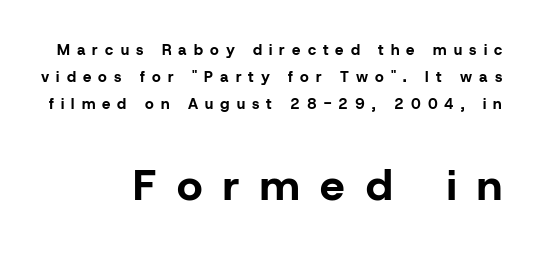
The image shows 44 px bold sans-serif type, upright; set line spacing 1.79x, unusually wide letter spacing (+0.47 em), not underlined; the second (bottom) block is 2.93x larger; low stroke contrast and a medium x-height.
